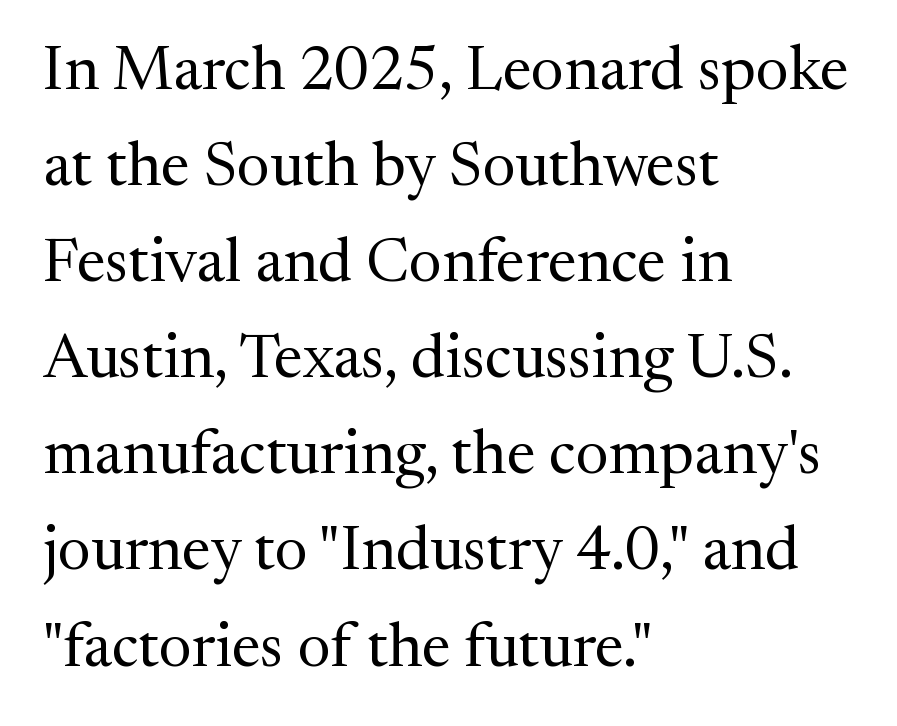
Style check: upright. A serif font was chosen for this passage. Vertical stems look standard width or narrower in stroke. Letter spacing: default. The text block is weighted toward the left margin, trailing off unevenly rightward. Regular leading.
